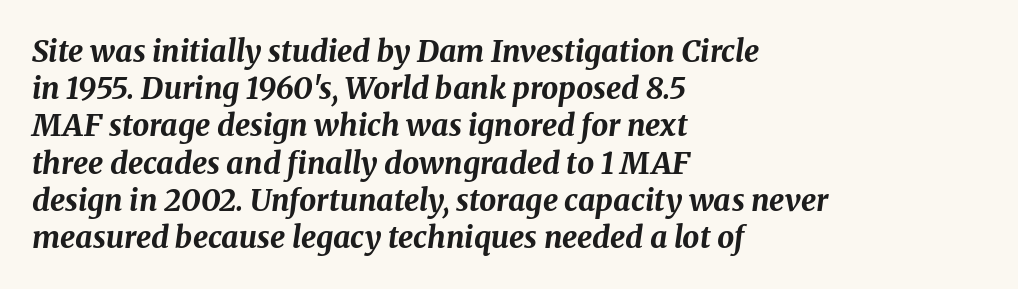
Check the space under the baseline: it is left empty. Characters follow at the spacing the type designer built in. A student would call this left alignment; a typographer would say flush left, rag right. The characters look thick and weighty, a clear bold.
